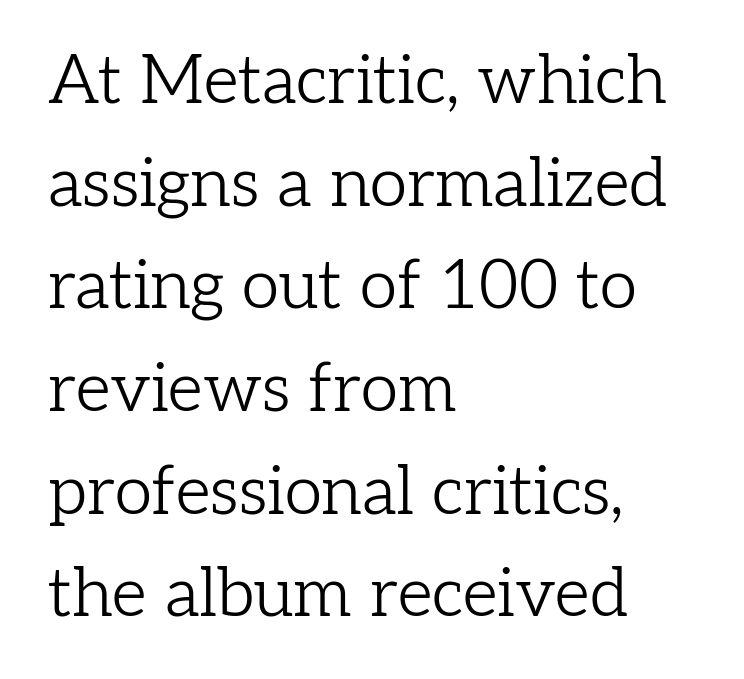
How are the letters spaced? Ordinarily, with no added tracking. Note: serifs present on the glyphs. A typesetter would mark this as roman, not italic. Each row of text sits above clean, open space. Varying glyph widths throughout — classic text-font behaviour.
